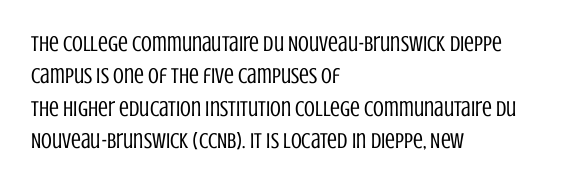
{"italic": "no", "bold": "no", "underline": "no", "align": "left", "line_spacing": "normal", "line_spacing_ratio": 1.47, "letter_spacing": "normal", "letter_spacing_em": 0.0, "glyph_px": 22}
